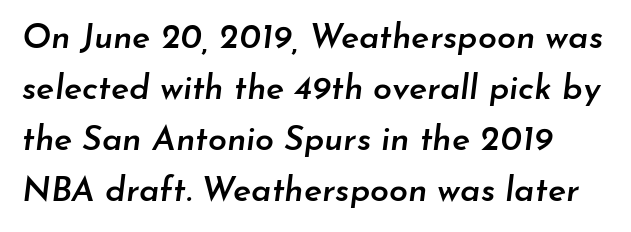
{"italic": "yes", "lean": "right", "slant_degrees": 7, "bold": "semi", "weight": "semibold", "width": "normal", "stroke_contrast": "low", "x_height": "small", "monospaced": "no", "underline": "no", "line_spacing": "normal", "line_spacing_ratio": 1.5, "letter_spacing": "normal", "letter_spacing_em": 0.0, "glyph_px": 34}
